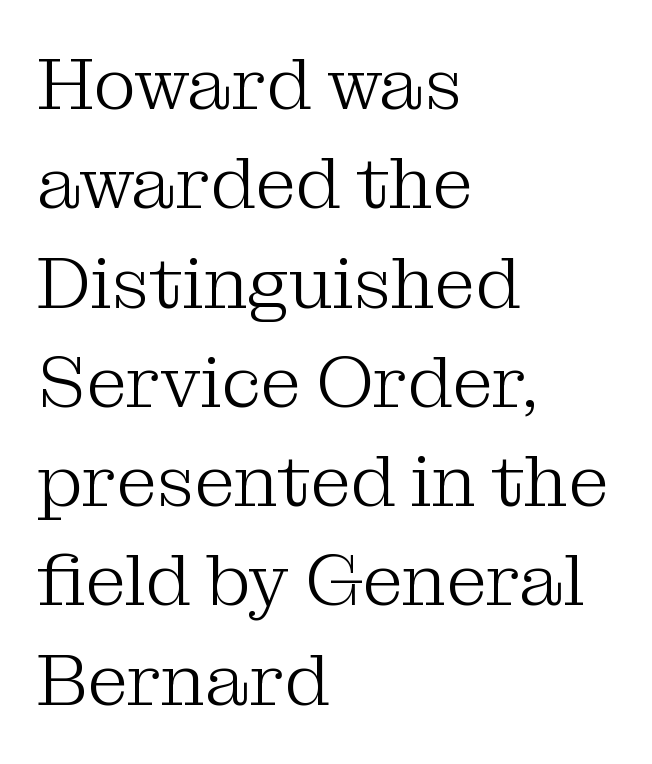
Q: Is the text bold? A: No.
Q: Is the text italic (slanted)? A: No, it is upright.
Q: Is the typeface a serif or a sans-serif typeface? A: Serif.
Q: Is the text underlined? A: No.
Q: How is the paragraph aligned? A: Left-aligned.
Q: Is the spacing between letters normal or unusually wide? A: Normal.
Q: Is the spacing between lines tight, normal or loose? A: Normal.
Q: Width (condensed, normal, or wide)? A: Normal.
Q: Stroke contrast? A: Medium.
Q: x-height? A: Medium.
Q: Monospaced? A: No.
